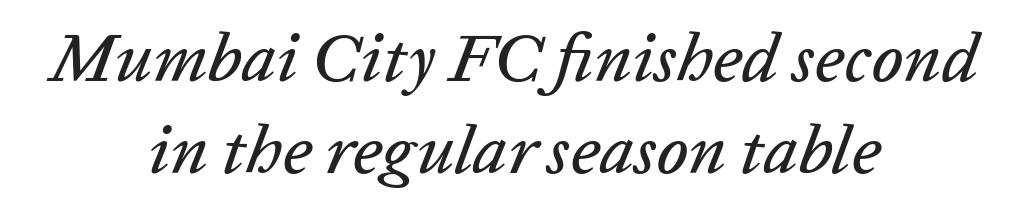
{"italic": "yes", "lean": "right", "slant_degrees": 20, "width": "normal", "stroke_contrast": "low", "x_height": "medium", "monospaced": "no", "underline": "no", "align": "center", "line_spacing": "normal", "line_spacing_ratio": 1.34, "letter_spacing": "normal", "letter_spacing_em": 0.0, "glyph_px": 69}
